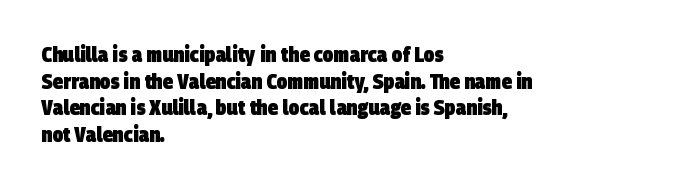
Q: Is the text bold? A: Yes.
Q: Is the text underlined? A: No.
Q: How is the paragraph aligned? A: Left-aligned.
Q: Is the spacing between letters normal or unusually wide? A: Normal.
Q: Is the spacing between lines tight, normal or loose? A: Normal.
